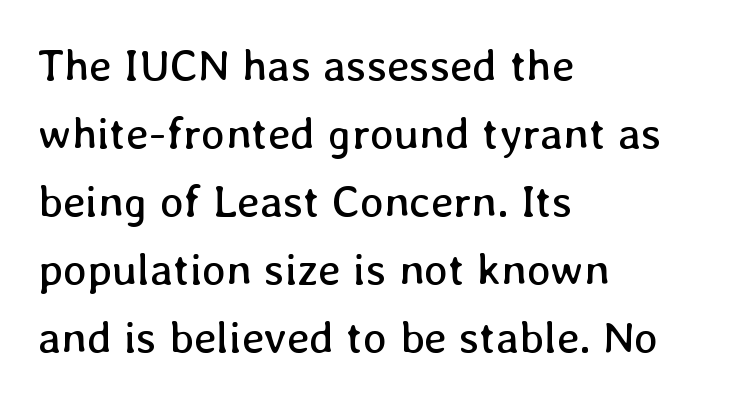
Q: Is the text bold? A: No.
Q: Is the text italic (slanted)? A: No, it is upright.
Q: Is the text underlined? A: No.
Q: How is the paragraph aligned? A: Left-aligned.
Q: Is the spacing between letters normal or unusually wide? A: Normal.
Q: Is the spacing between lines tight, normal or loose? A: Normal.
Q: Width (condensed, normal, or wide)? A: Normal.
Q: Stroke contrast? A: Low.
Q: x-height? A: Medium.
Q: Monospaced? A: No.
